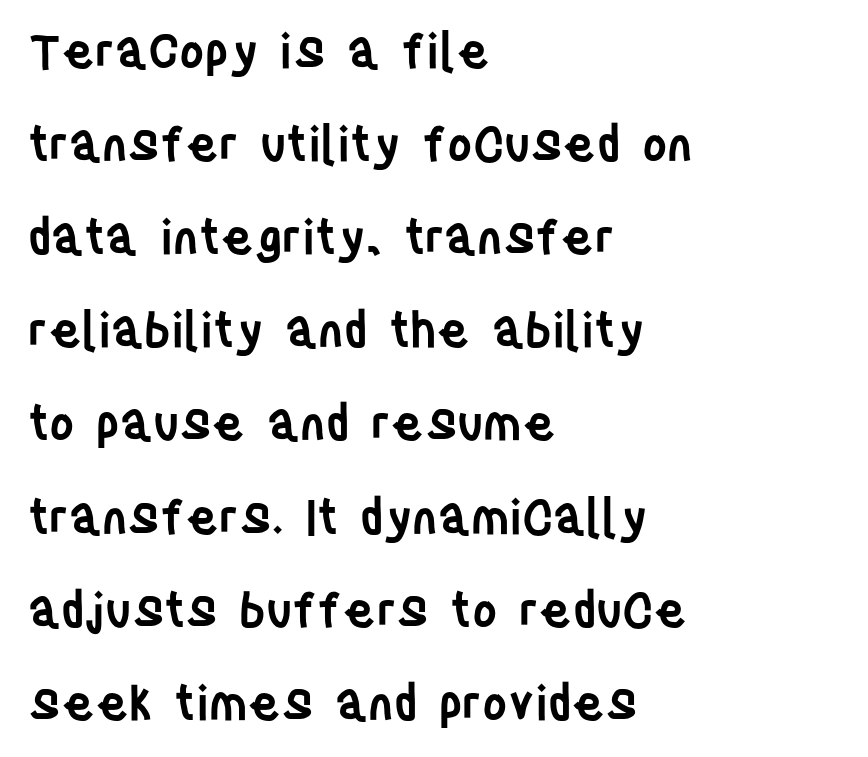
{"serif": "no", "italic": "no", "bold": "semi", "weight": "semibold", "width": "condensed", "stroke_contrast": "low", "x_height": "large", "monospaced": "no", "underline": "no", "align": "left", "line_spacing": "loose", "line_spacing_ratio": 1.94, "letter_spacing": "normal", "letter_spacing_em": 0.0, "glyph_px": 48}
